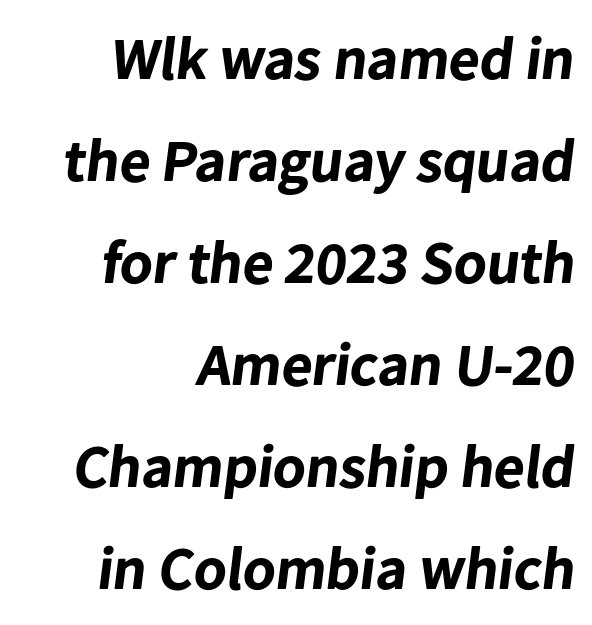
This rendering employs a face without finishing strokes, i.e., a sans-serif. Is this a fixed-width face? No — the glyphs have proportional, varying widths. The space directly below the letters is spotless. There is no visible air inserted between adjacent glyphs.
